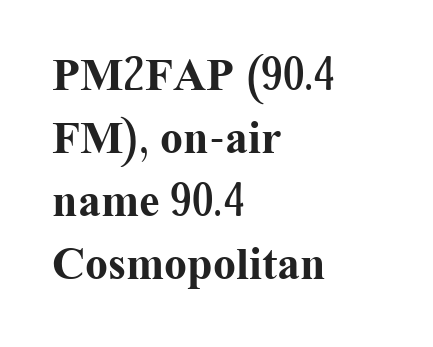
The type family on display is of the serif kind. Students, note that the glyphs here touch the page at normal intervals. The type sits square on the baseline with zero lean. You could not count columns in this text — the font is proportionally spaced. Rule under the text: the space is simply empty. The passage shown stacks its lines at a standard gap.
